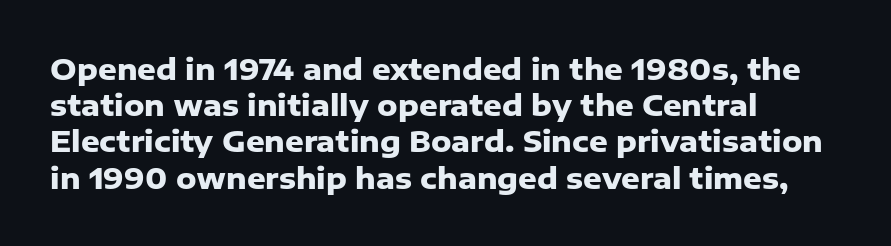
{"serif": "no", "italic": "no", "bold": "yes", "weight": "heavy", "width": "normal", "stroke_contrast": "low", "x_height": "medium", "monospaced": "no", "underline": "no", "align": "left", "line_spacing": "normal", "line_spacing_ratio": 1.25, "letter_spacing": "normal", "letter_spacing_em": 0.0, "glyph_px": 29}
